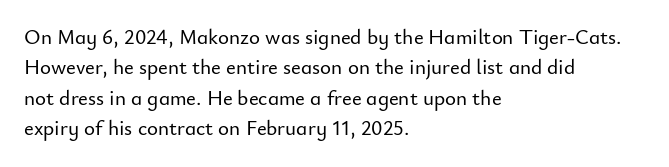
Q: Is the text italic (slanted)? A: No, it is upright.
Q: Is the text underlined? A: No.
Q: How is the paragraph aligned? A: Left-aligned.
Q: Is the spacing between letters normal or unusually wide? A: Normal.
Q: Is the spacing between lines tight, normal or loose? A: Normal.
